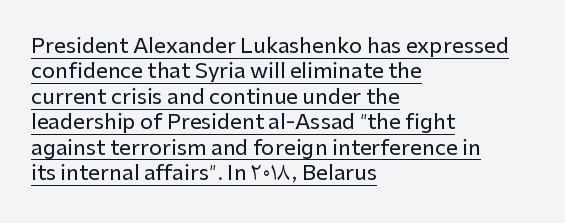
The image shows 21 px text type, upright; set left-aligned, line spacing 1.21x, normal letter spacing, underlined.
